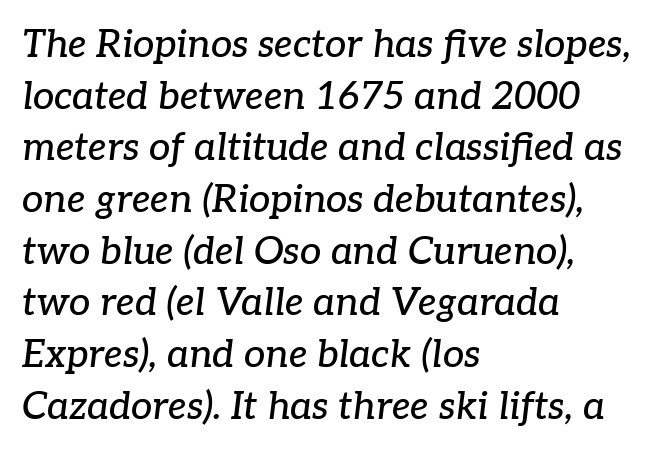
The image shows 38 px serif type, italic (leaning right); set left-aligned, normal line spacing (1.36x), normal letter spacing, not underlined; low stroke contrast and a medium x-height.
